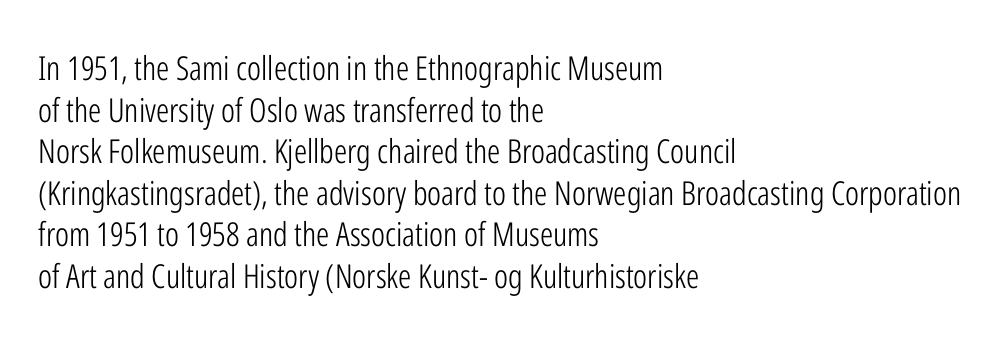
The line texture is even and compact thanks to regular tracking. Heft: none added — not bold. Varying glyph widths throughout — classic text-font behaviour. Letterform terminals end flat and unadorned throughout the passage. Casual observation: everything's shoved over to the left. These lines sit exactly where default settings would place them.
